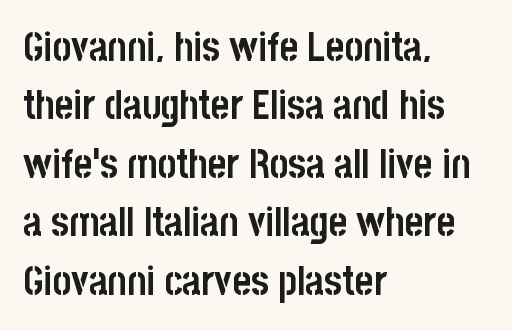
{"serif": "no", "italic": "no", "bold": "yes", "weight": "semibold", "width": "condensed", "stroke_contrast": "low", "x_height": "large", "monospaced": "no", "underline": "no", "align": "left", "line_spacing": "normal", "line_spacing_ratio": 1.46, "letter_spacing": "normal", "letter_spacing_em": 0.0, "glyph_px": 40}
